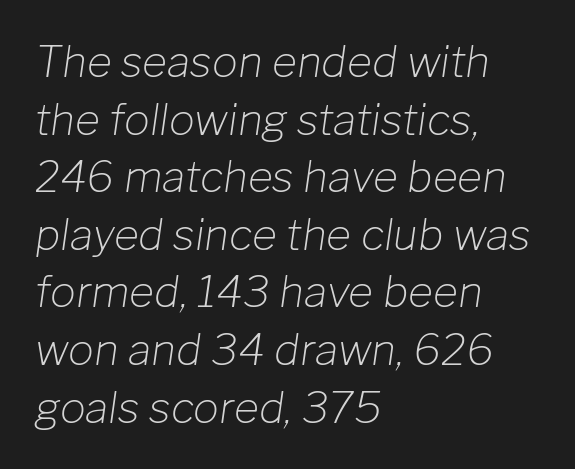
Q: Is the text bold? A: No.
Q: Is the text italic (slanted)? A: Yes, it leans right by about 8 degrees.
Q: Is the text underlined? A: No.
Q: How is the paragraph aligned? A: Left-aligned.
Q: Is the spacing between letters normal or unusually wide? A: Normal.
Q: Is the spacing between lines tight, normal or loose? A: Normal.
Q: Width (condensed, normal, or wide)? A: Normal.
Q: Stroke contrast? A: Low.
Q: x-height? A: Medium.
Q: Monospaced? A: No.
